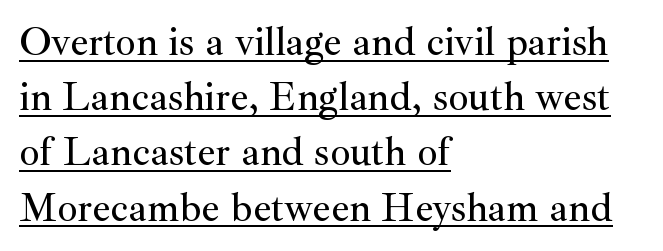
The image shows 40 px serif type, upright; set left-aligned, normal line spacing (1.38x), normal letter spacing, underlined; medium stroke contrast and a small x-height.
